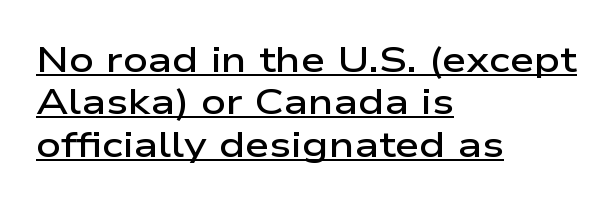
The image shows 35 px semibold, wide sans-serif type, upright; set left-aligned, line spacing 1.21x, normal letter spacing, underlined; low stroke contrast and a medium x-height.
